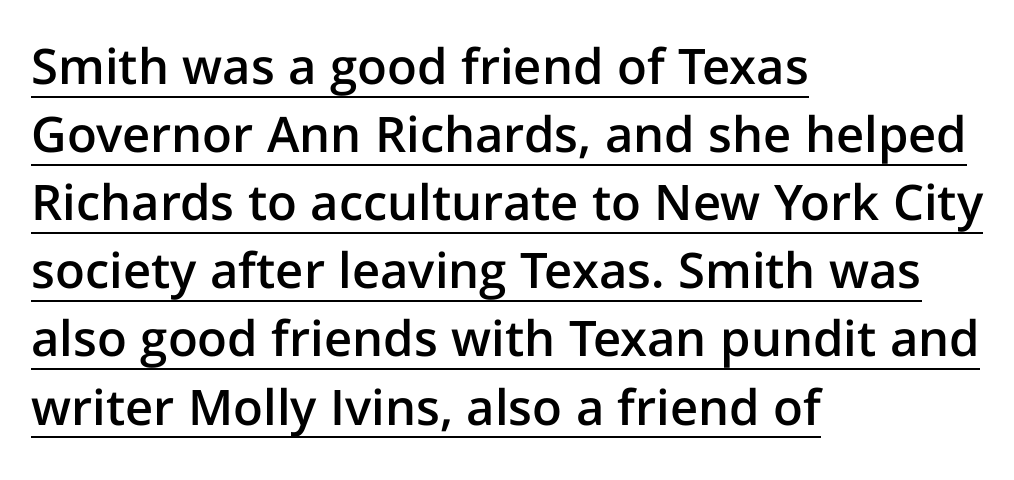
Q: Is the text bold? A: Semi-bold.
Q: Is the text italic (slanted)? A: No, it is upright.
Q: Is the typeface a serif or a sans-serif typeface? A: Sans-serif.
Q: Is the text underlined? A: Yes.
Q: How is the paragraph aligned? A: Left-aligned.
Q: Is the spacing between letters normal or unusually wide? A: Normal.
Q: Is the spacing between lines tight, normal or loose? A: Normal.
Q: Width (condensed, normal, or wide)? A: Normal.
Q: Stroke contrast? A: Low.
Q: x-height? A: Medium.
Q: Monospaced? A: No.
